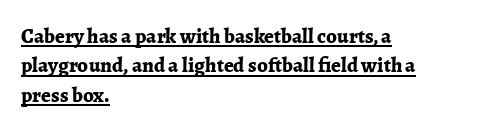
Q: Is the text bold? A: Yes.
Q: Is the text italic (slanted)? A: No, it is upright.
Q: Is the text underlined? A: Yes.
Q: How is the paragraph aligned? A: Left-aligned.
Q: Is the spacing between letters normal or unusually wide? A: Normal.
Q: Is the spacing between lines tight, normal or loose? A: Normal.
